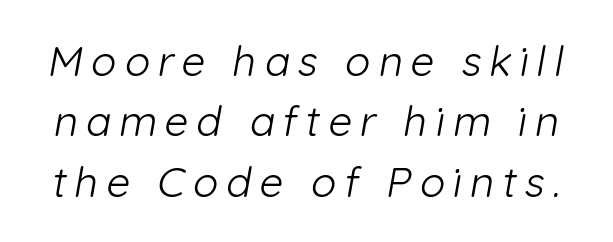
The image shows 42 px light sans-serif type; set normal line spacing (1.44x), not underlined; low stroke contrast and a medium x-height.
